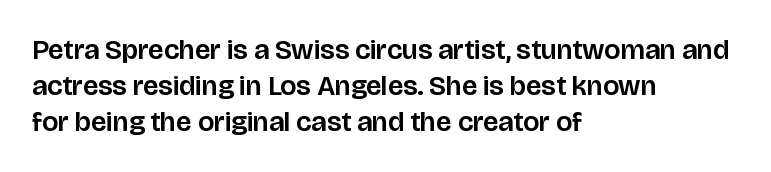
Observe the ordinary spacing: letters are neighbours, not strangers. One glance says typical: line gaps are just what's usual. Only glyphs here, with clear space below each row. This rendering employs a face without finishing strokes, i.e., a sans-serif. These lines are set flush left with a ragged right edge.
